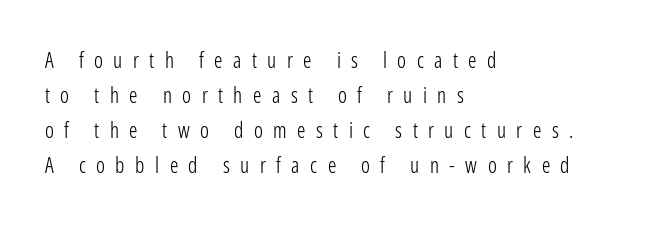
Leftover space on each line is placed entirely after the last word. The weight tops out at a normal text grade. Every stem runs plumb, perpendicular to the baseline. A typesetter would call this heavily tracked-out type.
